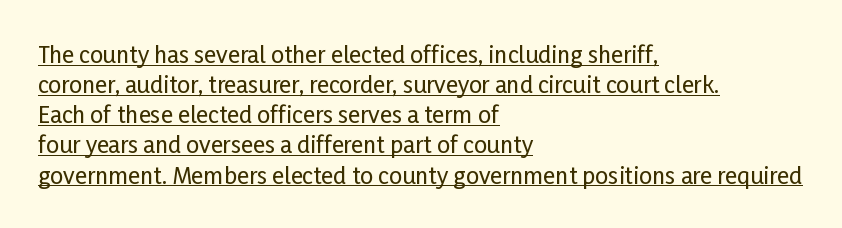
Vertical spacing — default. Italic? Not at all — the glyphs are vertical. The setting favours the left margin, as ordinary paragraphs usually do. Looks like someone drew a line under every word here. Tracking value appears to be zero — textbook default spacing.
